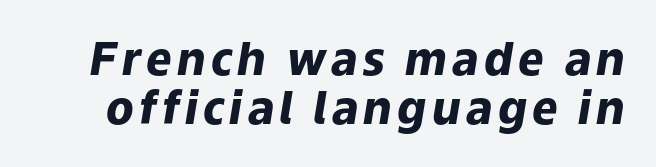
Q: Is the text bold? A: Yes.
Q: Is the text italic (slanted)? A: Yes, it leans right by about 9 degrees.
Q: Is the text underlined? A: No.
Q: Is the spacing between lines tight, normal or loose? A: Tight.
Q: Width (condensed, normal, or wide)? A: Normal.
Q: Stroke contrast? A: Low.
Q: x-height? A: Medium.
Q: Monospaced? A: No.
